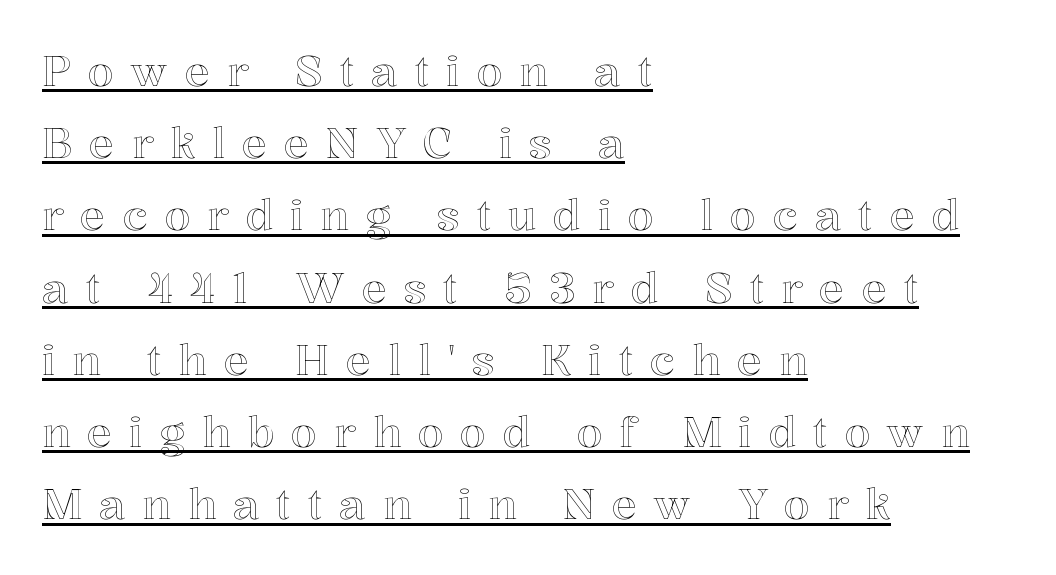
Q: Is the text italic (slanted)? A: No, it is upright.
Q: Is the text underlined? A: Yes.
Q: How is the paragraph aligned? A: Left-aligned.
Q: Is the spacing between letters normal or unusually wide? A: Unusually wide.
Q: Width (condensed, normal, or wide)? A: Normal.
Q: x-height? A: Medium.
Q: Monospaced? A: No.
